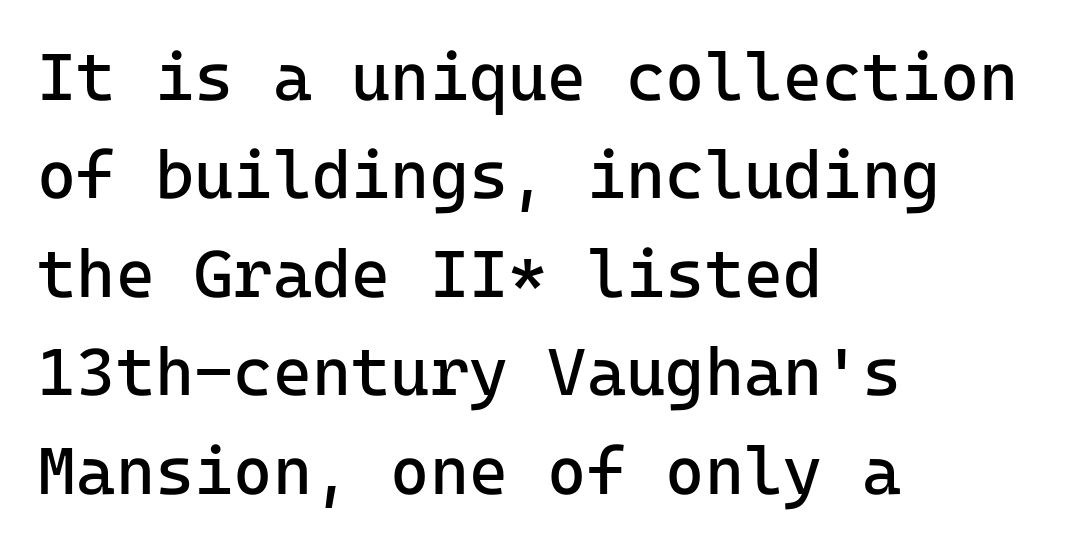
There is no visible air inserted between adjacent glyphs. The compositor pushed each line to the left boundary. A typesetter would mark this as roman, not italic. Grotesque or geometric, the face here clearly has no serifs. The letters look calm and open, with moderate or lighter stems.
